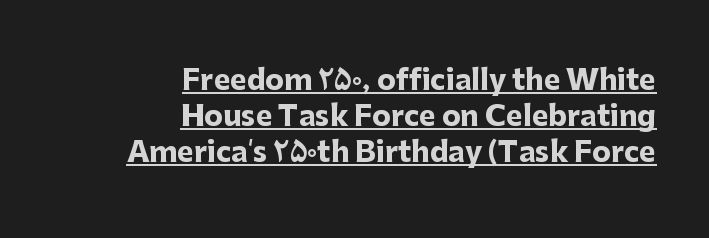
{"serif": "no", "italic": "no", "bold": "yes", "weight": "heavy", "width": "normal", "stroke_contrast": "low", "x_height": "medium", "monospaced": "no", "underline": "yes", "align": "right", "line_spacing": "normal", "line_spacing_ratio": 1.29, "letter_spacing": "normal", "letter_spacing_em": 0.0, "glyph_px": 28}
